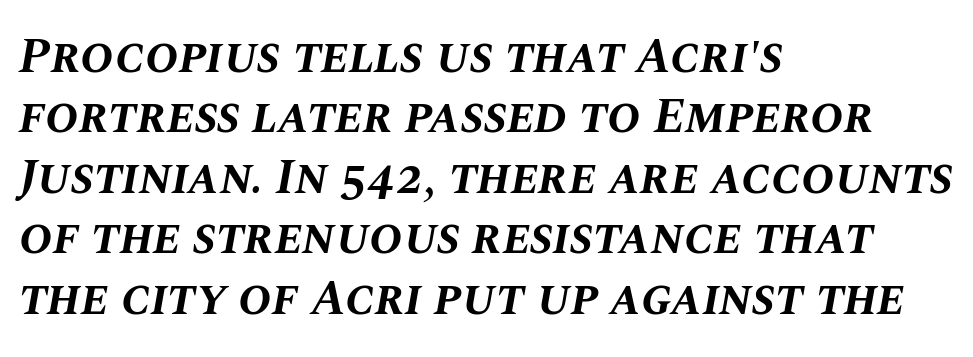
Q: Is the text bold? A: Yes.
Q: Is the text italic (slanted)? A: Yes, it leans right by about 10 degrees.
Q: Is the text underlined? A: No.
Q: How is the paragraph aligned? A: Left-aligned.
Q: Is the spacing between letters normal or unusually wide? A: Normal.
Q: Width (condensed, normal, or wide)? A: Normal.
Q: Stroke contrast? A: Medium.
Q: x-height? A: Large.
Q: Monospaced? A: No.
